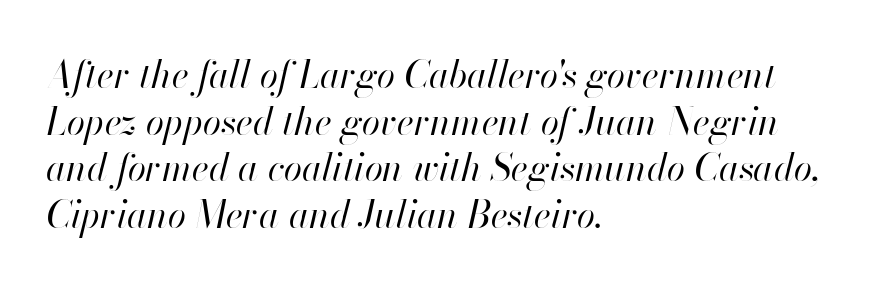
The image shows 37 px regular-weight type, italic (leaning right); set left-aligned, normal line spacing (1.26x), normal letter spacing, not underlined; high stroke contrast and a small x-height.
